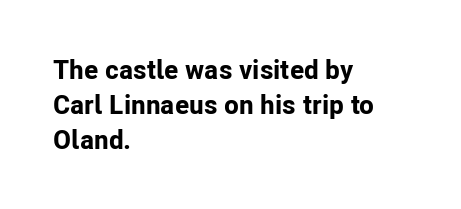
The image shows 27 px bold type, upright; set left-aligned, normal line spacing (1.29x), normal letter spacing, not underlined.
